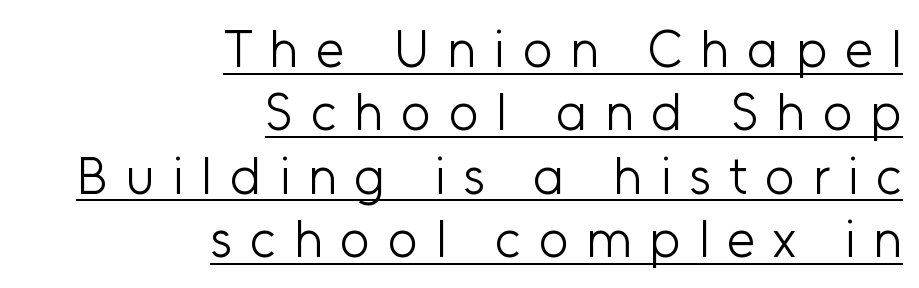
You could not count columns in this text — the font is proportionally spaced. The lines in this sample share a right terminus and differ only in where they begin. This is the regular roman posture of the typeface. Display-style spreading of the glyphs; the letterfit is very open. Caption: lettering with a line underneath. Weight: in the light-to-regular range.
